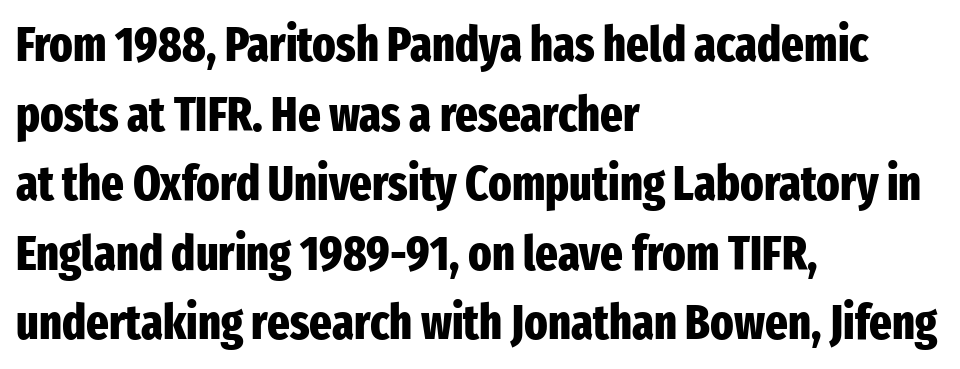
The horizontal fit of the characters is conventional and even. Does the type have serifs? No, each stem ends abruptly. You can tell it's not italic because the verticals are truly vertical. Heavy-handed strokes throughout: this text is bold.
